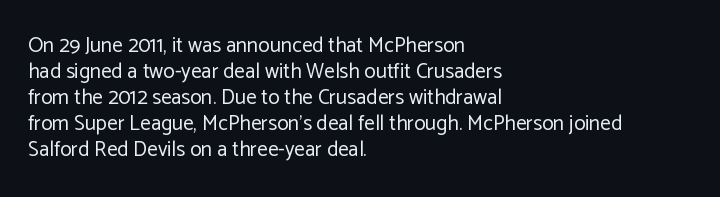
The image shows 21 px text type, upright; set left-aligned, line spacing 1.24x, normal letter spacing, not underlined.
